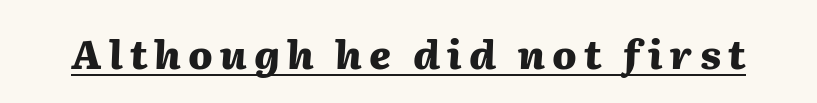
The rendering applies a slant to the glyphs. The strokes are fattened all the way to bold. Is there an underline? Yes — a line sits under the letters. Is this a fixed-width face? No — the glyphs have proportional, varying widths.
